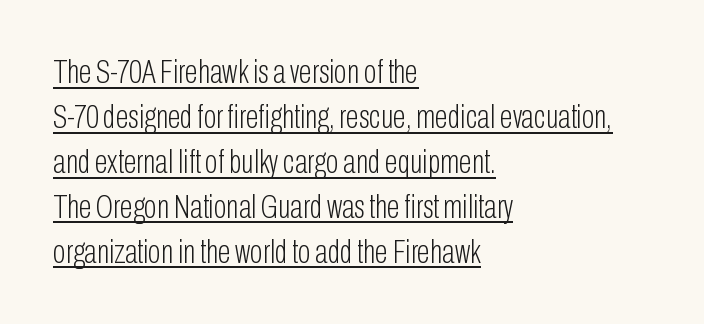
The image shows 34 px light, condensed sans-serif type, upright; set left-aligned, normal line spacing (1.32x), normal letter spacing, underlined; low stroke contrast and a medium x-height.
